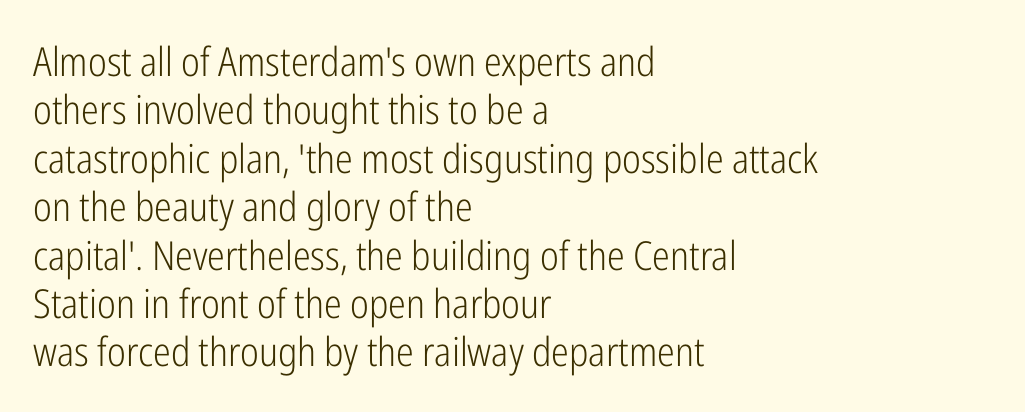
{"serif": "no", "italic": "no", "bold": "no", "weight": "light", "width": "condensed", "stroke_contrast": "low", "x_height": "medium", "monospaced": "no", "underline": "no", "align": "left", "line_spacing_ratio": 1.21, "letter_spacing": "normal", "letter_spacing_em": 0.0, "glyph_px": 40}
